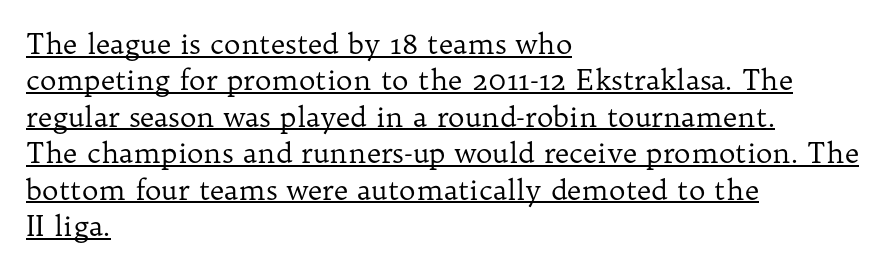
The specimen includes a rule beneath the text block's lines. Every stem runs plumb, perpendicular to the baseline. Examine the stroke ends and you'll spot serifs. These lines are rendered in a variable-pitch font. The line texture is even and compact thanks to regular tracking.
